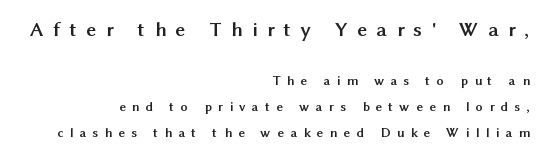
The initial chunk of copy outweighs the following chunk in type size. Horizontal alignment here is rightward, an uncommon choice for prose. Emphasis by weight is at full strength: bold. The passage shown has open, widely tracked lettering throughout.
